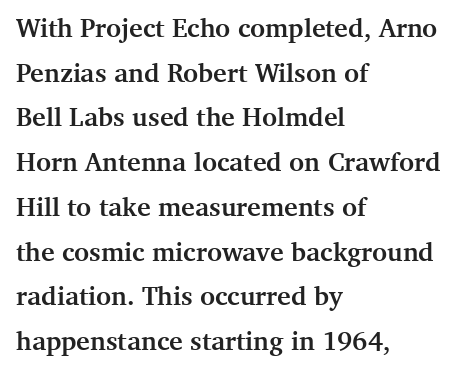
The image shows 26 px bold type, upright; set left-aligned, line spacing 1.72x, normal letter spacing, not underlined.
